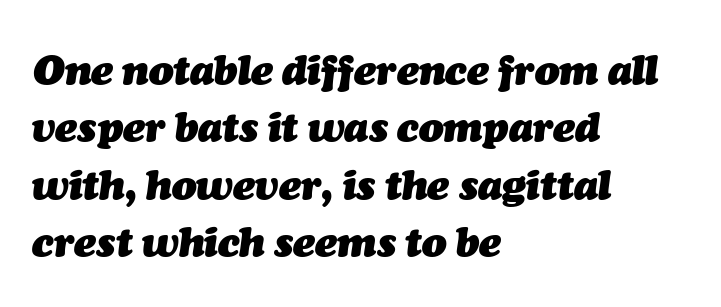
Pretty heavy lettering here — definitely bold. The rendering uses natural spacing where letterforms have individual widths. A classic flush-left, rag-right setting is used for this passage. Does extra space separate the letters? No, they use regular spacing. Beneath every word, the page is bare. Would a proofreader flag this as italicized? Yes.
